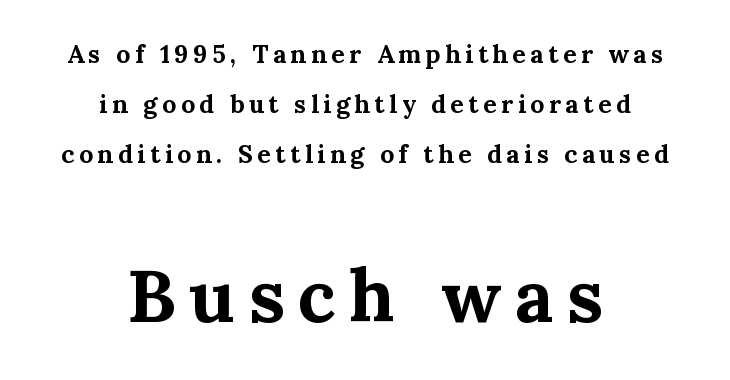
Q: Is the text bold? A: Yes.
Q: Is the text italic (slanted)? A: No, it is upright.
Q: Is the typeface a serif or a sans-serif typeface? A: Serif.
Q: Is the text underlined? A: No.
Q: How is the paragraph aligned? A: Centered.
Q: Is the spacing between lines tight, normal or loose? A: Loose.
Q: Which block of text is set in a larger size, the first (top) or the second (bottom)? A: The second (bottom) one.
Q: Width (condensed, normal, or wide)? A: Normal.
Q: Stroke contrast? A: Medium.
Q: x-height? A: Medium.
Q: Monospaced? A: No.
